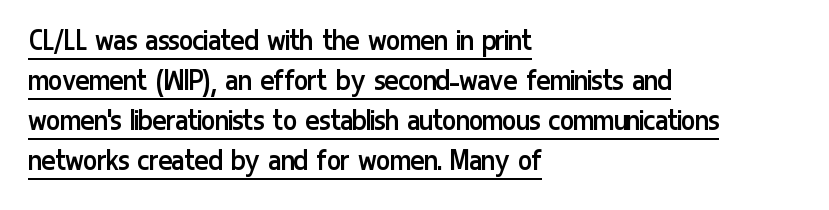
Q: Is the text bold? A: No.
Q: Is the text italic (slanted)? A: No, it is upright.
Q: Is the typeface a serif or a sans-serif typeface? A: Sans-serif.
Q: Is the text underlined? A: Yes.
Q: How is the paragraph aligned? A: Left-aligned.
Q: Is the spacing between letters normal or unusually wide? A: Normal.
Q: Width (condensed, normal, or wide)? A: Condensed.
Q: Stroke contrast? A: Low.
Q: x-height? A: Medium.
Q: Monospaced? A: No.
